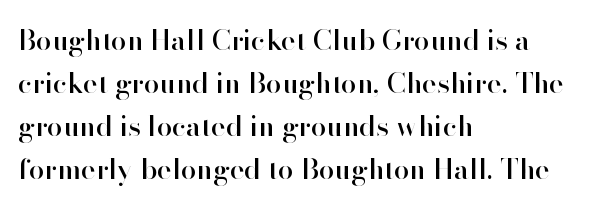
The face used here is proportionally spaced, like ordinary book or web type. The letters carry no serifs — their stems end cleanly without finishing strokes. Here the glyphs are tracked normally, forming tight word shapes. Rule under the text: the space is simply empty. Each line starts at the same left margin while the right side varies.
